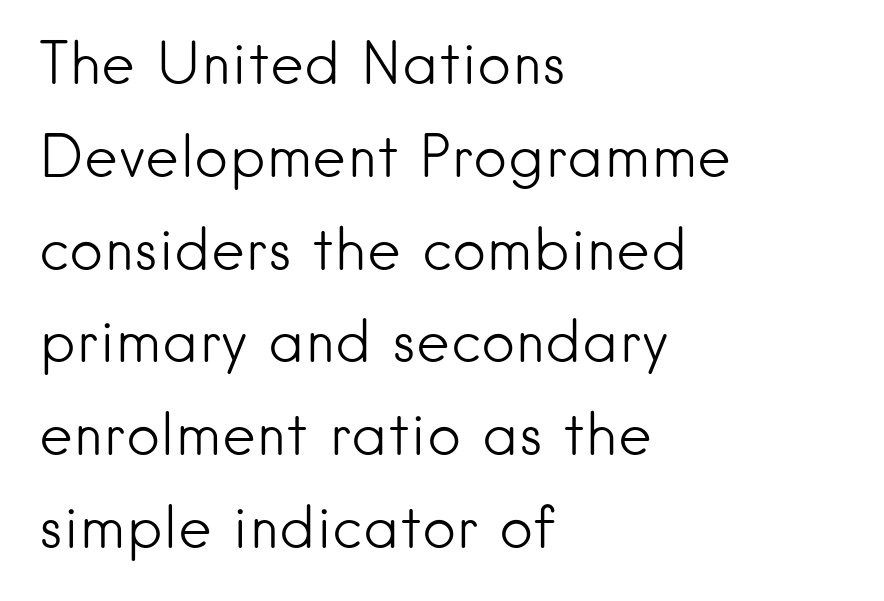
The image shows 58 px light sans-serif type, upright; set left-aligned, normal line spacing (1.6x), normal letter spacing, not underlined; low stroke contrast and a small x-height.
